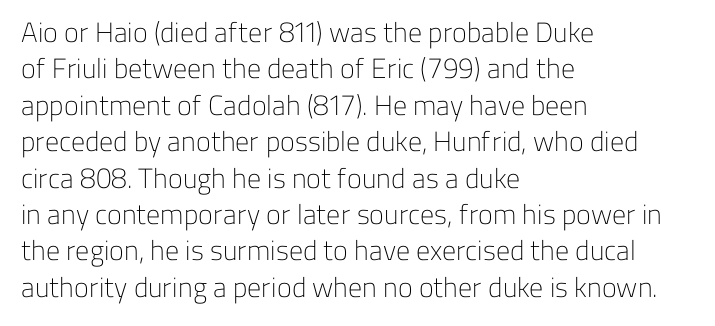
The letters stand upright; this is a roman face. A classic flush-left, rag-right setting is used for this passage. This sample has the flowing, uneven cadence of proportional lettering. Just letters on the line, the space beneath them empty. Does the type have serifs? No, each stem ends abruptly.
